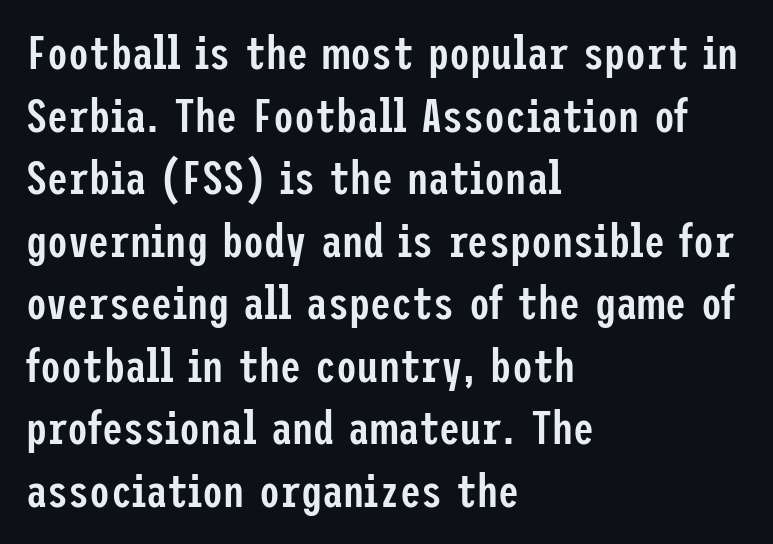
A classic flush-left, rag-right setting is used for this passage. These words are printed semibold, heavier than regular yet not bold. Designer's note — italics off, roman on. How would I describe the line gaps? Plain and ordinary. Each letter's strokes conclude bluntly, with no projecting serifs.
